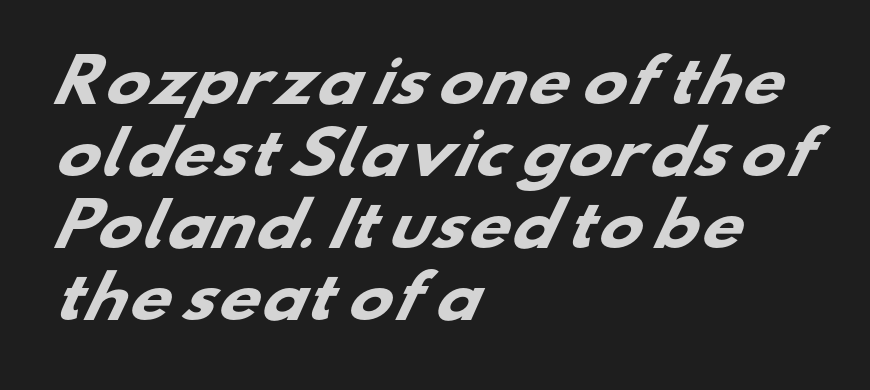
Q: Is the text bold? A: Yes.
Q: Is the typeface a serif or a sans-serif typeface? A: Sans-serif.
Q: Is the text underlined? A: No.
Q: How is the paragraph aligned? A: Left-aligned.
Q: Is the spacing between letters normal or unusually wide? A: Normal.
Q: Width (condensed, normal, or wide)? A: Wide.
Q: Stroke contrast? A: Low.
Q: x-height? A: Small.
Q: Monospaced? A: No.
